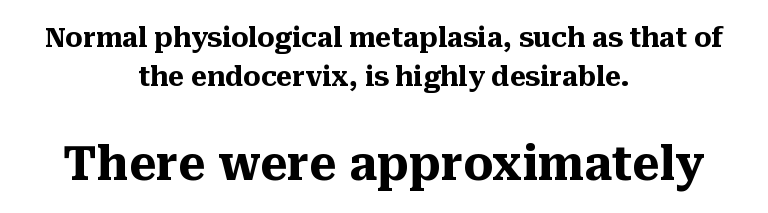
The image shows 47 px heavy serif type, upright; set centered, normal line spacing (1.43x), normal letter spacing, not underlined; the second (bottom) block is 1.74x larger; medium stroke contrast and a medium x-height.
